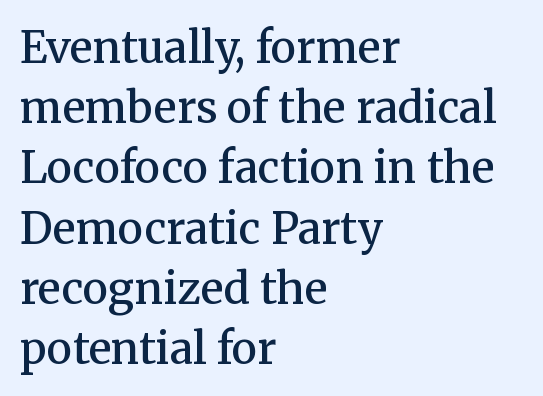
Q: Is the text bold? A: Semi-bold.
Q: Is the text italic (slanted)? A: No, it is upright.
Q: Is the typeface a serif or a sans-serif typeface? A: Serif.
Q: Is the text underlined? A: No.
Q: How is the paragraph aligned? A: Left-aligned.
Q: Is the spacing between letters normal or unusually wide? A: Normal.
Q: Is the spacing between lines tight, normal or loose? A: Normal.
Q: Width (condensed, normal, or wide)? A: Normal.
Q: Stroke contrast? A: Medium.
Q: x-height? A: Medium.
Q: Monospaced? A: No.
